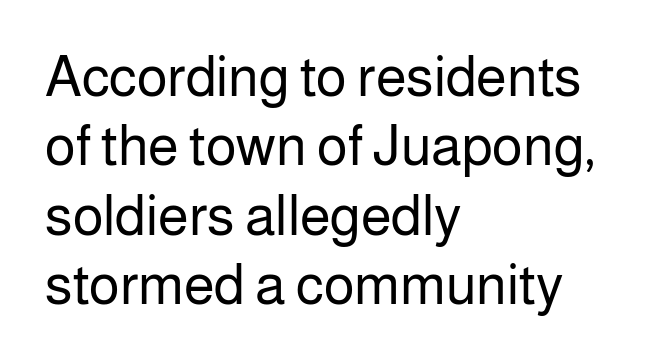
The image shows 56 px regular-weight sans-serif type, upright; set left-aligned, line spacing 1.24x, normal letter spacing, not underlined; low stroke contrast and a medium x-height.
